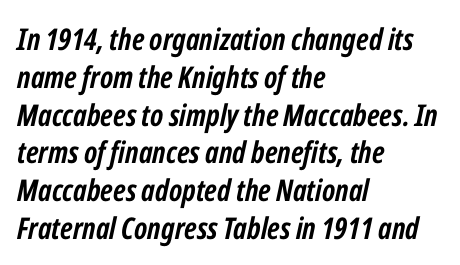
{"italic": "yes", "lean": "right", "slant_degrees": 12, "bold": "yes", "weight": "semibold", "width": "condensed", "stroke_contrast": "low", "x_height": "medium", "monospaced": "no", "underline": "no", "align": "left", "line_spacing": "normal", "line_spacing_ratio": 1.26, "letter_spacing": "normal", "letter_spacing_em": 0.0, "glyph_px": 30}
